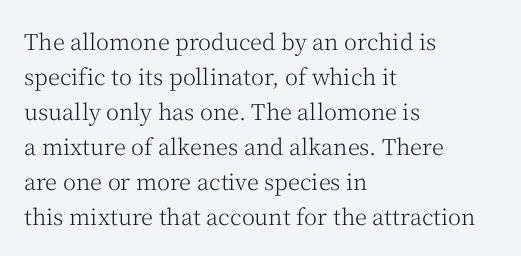
The image shows 22 px text type, upright; set left-aligned, normal line spacing (1.59x), normal letter spacing, not underlined.
